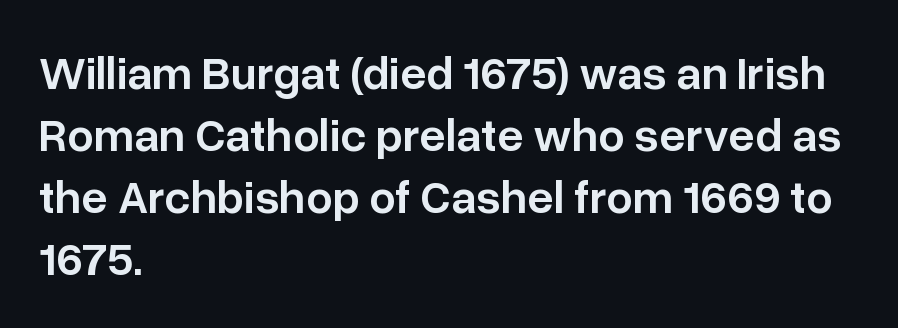
The image shows 47 px semibold sans-serif type, upright; set left-aligned, normal line spacing (1.32x), normal letter spacing, not underlined; low stroke contrast and a medium x-height.
